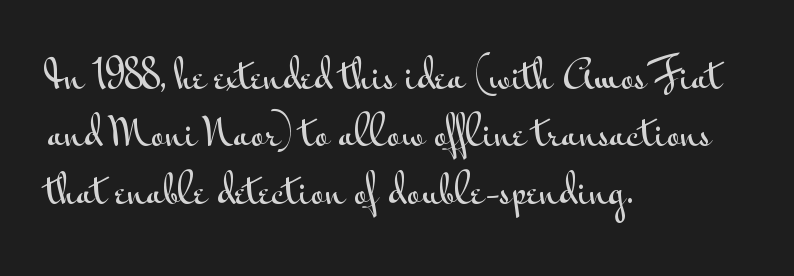
The image shows 38 px wide sans-serif type; set left-aligned, normal line spacing (1.51x), normal letter spacing, not underlined; medium stroke contrast and a small x-height.
